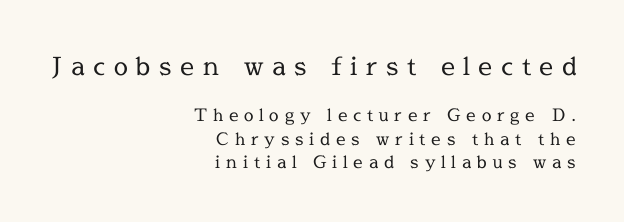
The image shows 25 px text type, upright; set right-aligned, normal line spacing (1.37x), unusually wide letter spacing (+0.34 em), not underlined; the first (top) block is 1.47x larger.
